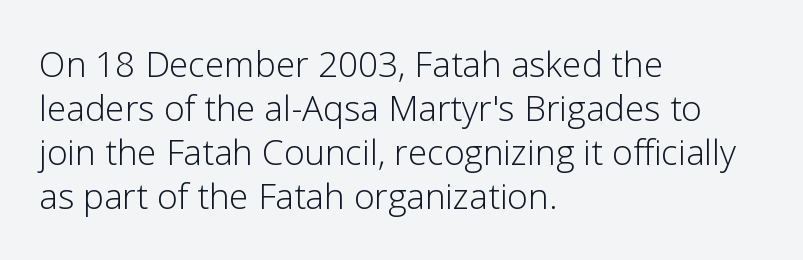
Q: Is the text bold? A: No.
Q: Is the text italic (slanted)? A: No, it is upright.
Q: Is the typeface a serif or a sans-serif typeface? A: Sans-serif.
Q: Is the text underlined? A: No.
Q: How is the paragraph aligned? A: Left-aligned.
Q: Is the spacing between letters normal or unusually wide? A: Normal.
Q: Is the spacing between lines tight, normal or loose? A: Normal.
Q: Width (condensed, normal, or wide)? A: Normal.
Q: Stroke contrast? A: Low.
Q: x-height? A: Medium.
Q: Monospaced? A: No.
